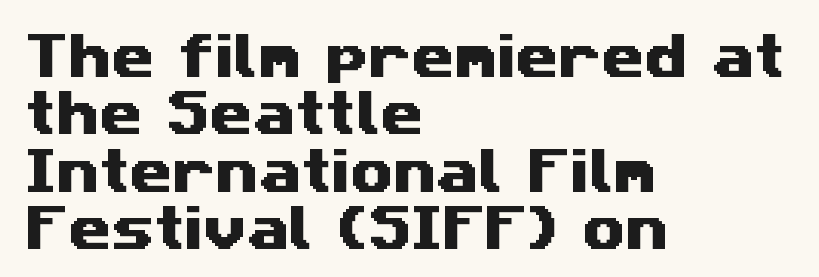
{"serif": "no", "width": "wide", "stroke_contrast": "medium", "x_height": "medium", "monospaced": "no", "underline": "no", "align": "left", "line_spacing_ratio": 1.17, "letter_spacing": "normal", "letter_spacing_em": 0.0, "glyph_px": 49}
